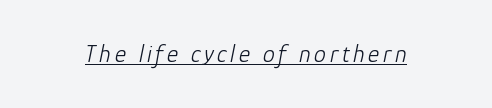
The image shows 24 px text type, italic (leaning right); set underlined.
